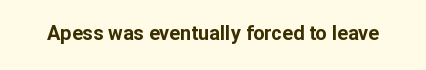
Q: Is the text bold? A: Yes.
Q: Is the text italic (slanted)? A: No, it is upright.
Q: Is the text underlined? A: No.
Q: Is the spacing between letters normal or unusually wide? A: Normal.
